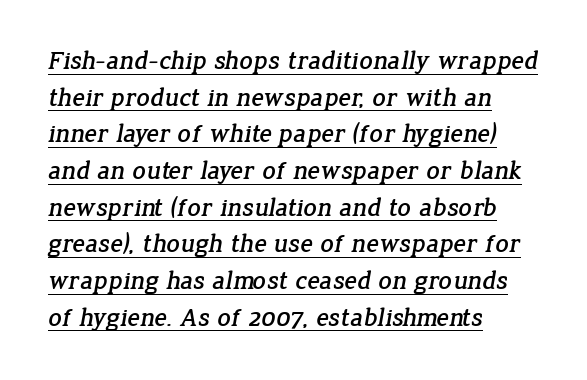
The image shows 26 px text type; set left-aligned, normal line spacing (1.41x), normal letter spacing, underlined.
